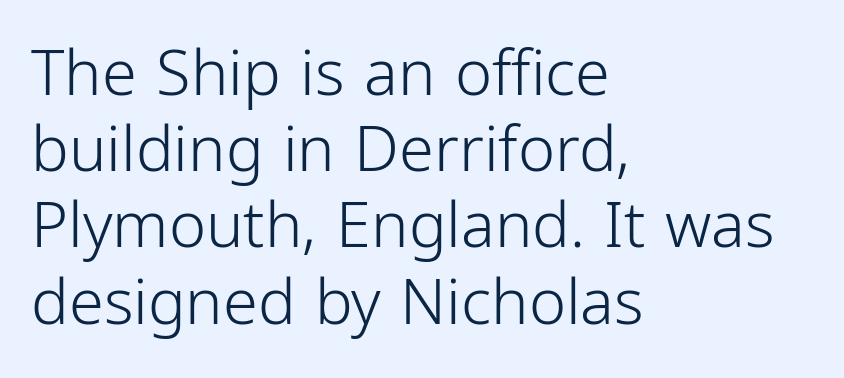
The image shows 63 px light, condensed sans-serif type, upright; set left-aligned, line spacing 1.21x, normal letter spacing, not underlined; low stroke contrast and a medium x-height.
